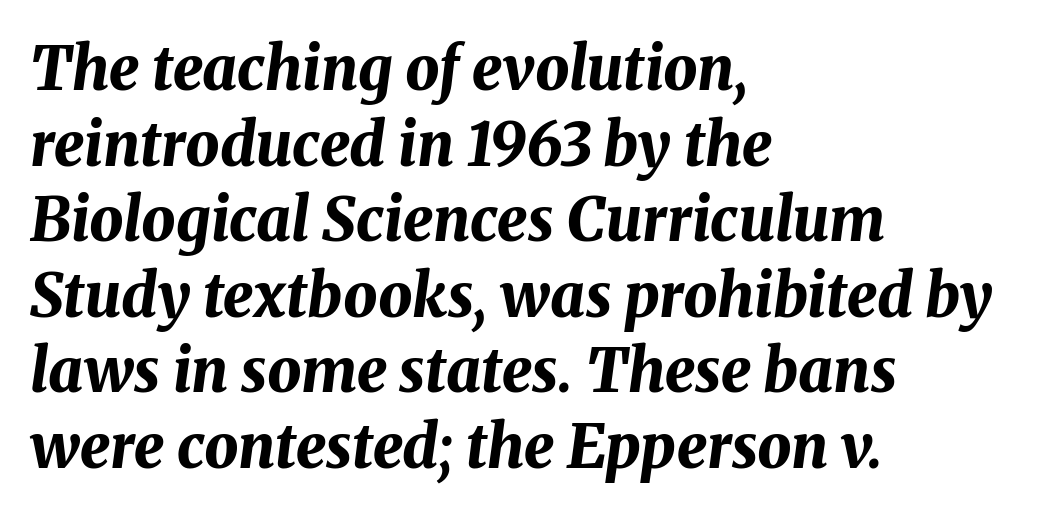
The image shows 60 px bold type, italic (leaning right); set left-aligned, normal line spacing (1.26x), normal letter spacing, not underlined; medium stroke contrast and a medium x-height.
